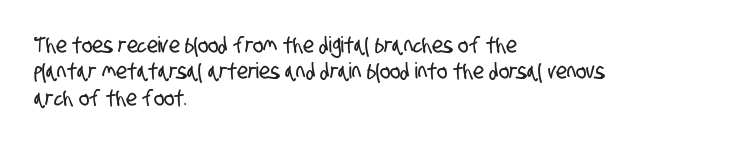
The image shows 22 px text type; set left-aligned, line spacing 1.2x, normal letter spacing, not underlined.
